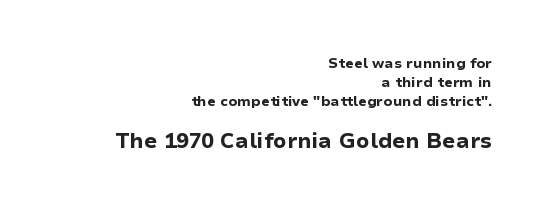
Compared with a flush-left layout, this one pins lines to the opposite, right side. Words float on clear page, feet unadorned. Top chunk: small. Bottom chunk: large. Chunky letters — that's bold for sure. There is no visible air inserted between adjacent glyphs. Does the leading feel generous? No, just average.
